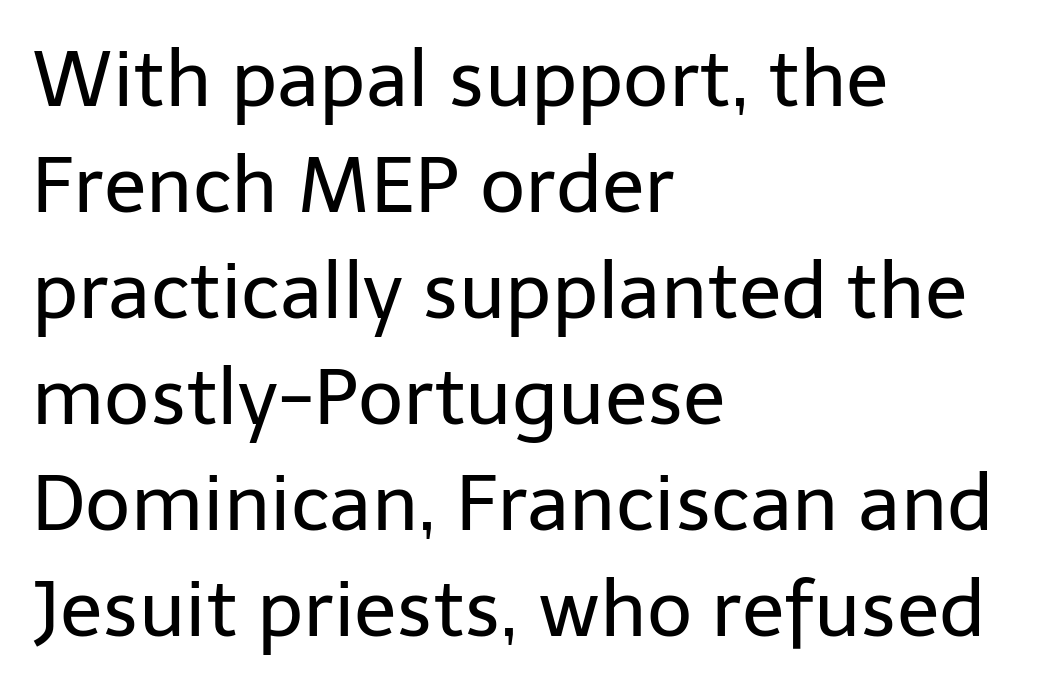
Italic? Not at all — the glyphs are vertical. You could call the tracking neutral — neither tight nor loose. Does the copy run flush right? No — it runs flush left. I'd call this a sans setting — the letters go barefoot.
